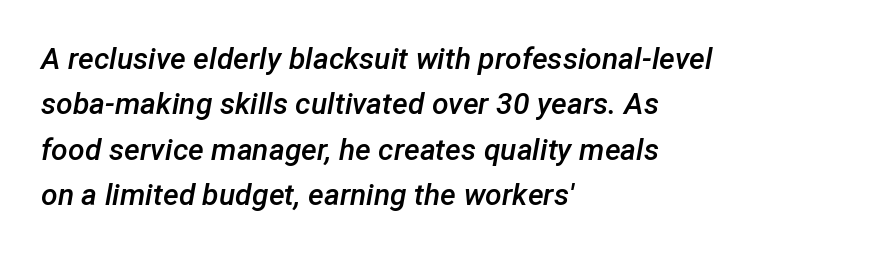
Honestly, the letter spacing is just normal — you wouldn't notice it. Is the block centered? No — it sits flush against the left margin. Quick note: italic. You could not count columns in this text — the font is proportionally spaced.
